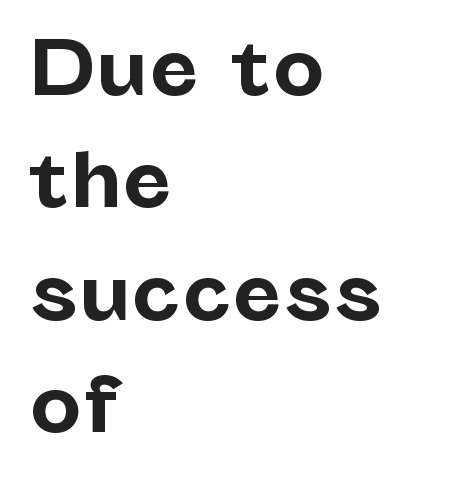
Q: Is the text bold? A: Yes.
Q: Is the text italic (slanted)? A: No, it is upright.
Q: Is the typeface a serif or a sans-serif typeface? A: Sans-serif.
Q: Is the text underlined? A: No.
Q: How is the paragraph aligned? A: Left-aligned.
Q: Is the spacing between letters normal or unusually wide? A: Normal.
Q: Is the spacing between lines tight, normal or loose? A: Normal.
Q: Width (condensed, normal, or wide)? A: Normal.
Q: Stroke contrast? A: Low.
Q: x-height? A: Medium.
Q: Monospaced? A: No.
